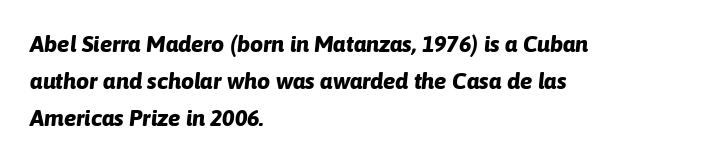
Q: Is the text bold? A: Yes.
Q: Is the text italic (slanted)? A: Yes, it leans right by about 6 degrees.
Q: Is the text underlined? A: No.
Q: How is the paragraph aligned? A: Left-aligned.
Q: Is the spacing between letters normal or unusually wide? A: Normal.
Q: Is the spacing between lines tight, normal or loose? A: Normal.
